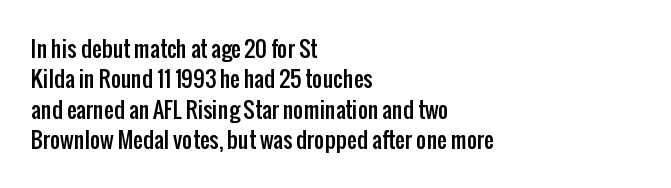
{"italic": "no", "underline": "no", "align": "left", "line_spacing": "normal", "line_spacing_ratio": 1.38, "letter_spacing": "normal", "letter_spacing_em": 0.0, "glyph_px": 22}
